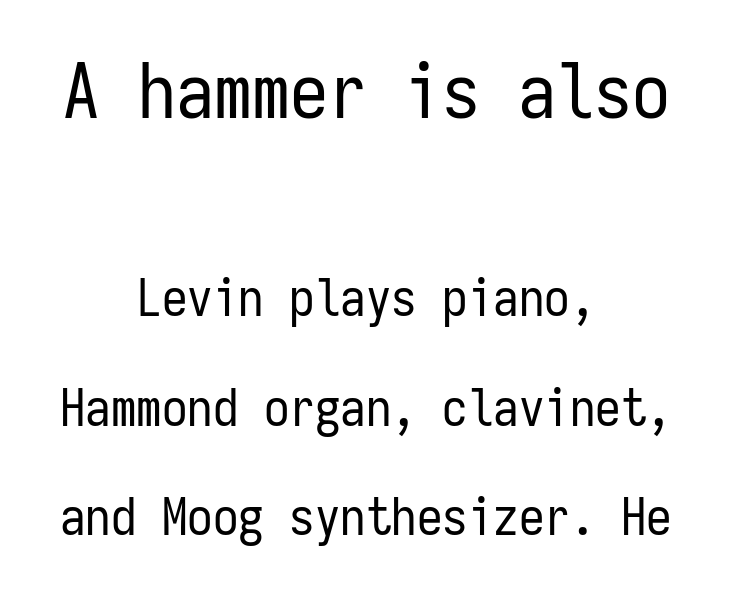
{"serif": "no", "italic": "no", "bold": "no", "weight": "regular", "width": "condensed", "stroke_contrast": "low", "x_height": "medium", "monospaced": "yes", "underline": "no", "align": "center", "line_spacing": "loose", "line_spacing_ratio": 2.14, "letter_spacing": "normal", "letter_spacing_em": 0.0, "larger_block": "first", "size_ratio": 1.49, "glyph_px": 76}
